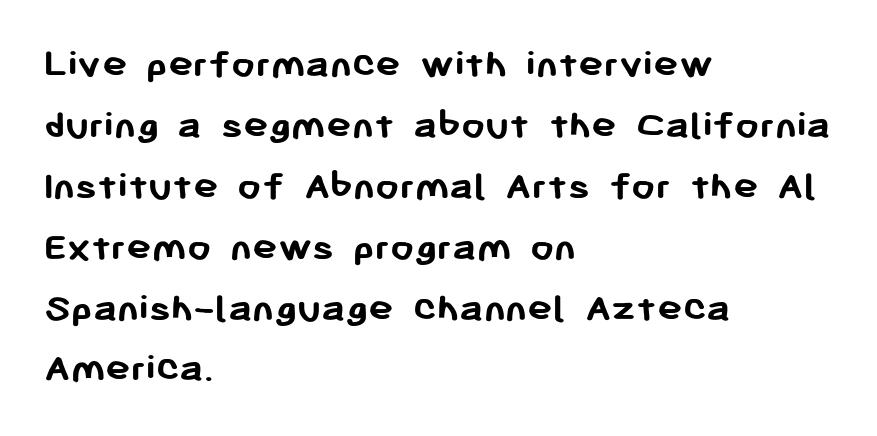
{"serif": "no", "italic": "no", "bold": "yes", "weight": "semibold", "width": "normal", "stroke_contrast": "low", "x_height": "medium", "monospaced": "no", "underline": "no", "align": "left", "line_spacing": "normal", "line_spacing_ratio": 1.45, "letter_spacing": "normal", "letter_spacing_em": 0.0, "glyph_px": 42}
